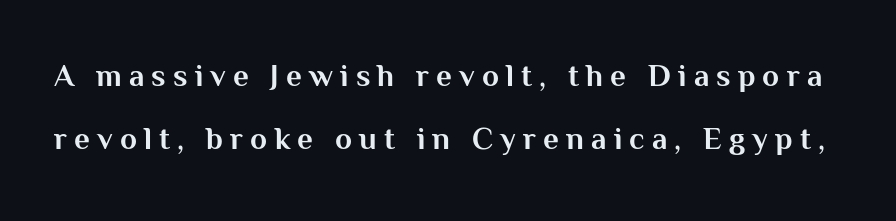
{"serif": "no", "italic": "no", "bold": "yes", "weight": "bold", "width": "normal", "stroke_contrast": "medium", "x_height": "medium", "monospaced": "no", "underline": "no", "line_spacing": "loose", "line_spacing_ratio": 2.04, "letter_spacing": "wide", "letter_spacing_em": 0.23, "glyph_px": 31}
